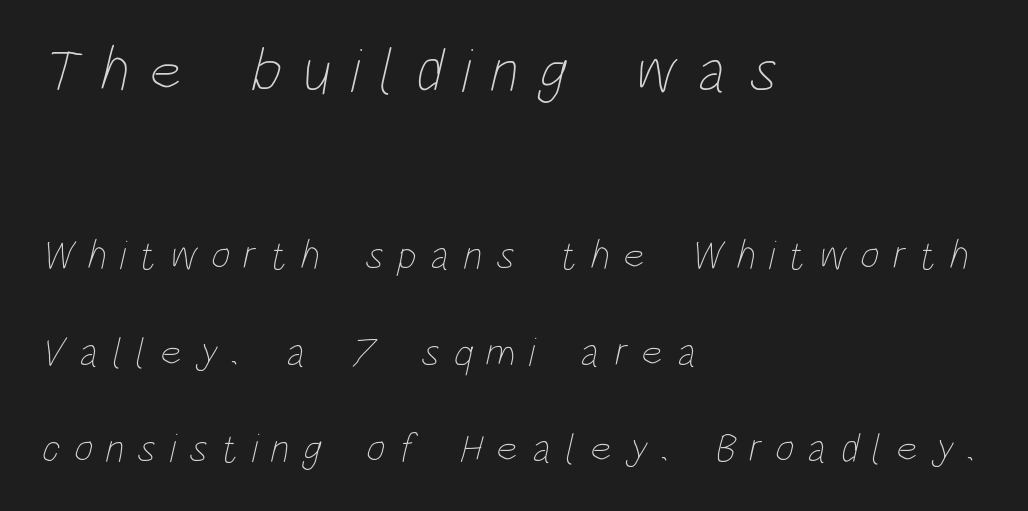
Q: Is the text bold? A: No.
Q: Is the text underlined? A: No.
Q: How is the paragraph aligned? A: Left-aligned.
Q: Is the spacing between letters normal or unusually wide? A: Unusually wide.
Q: Is the spacing between lines tight, normal or loose? A: Loose.
Q: Which block of text is set in a larger size, the first (top) or the second (bottom)? A: The first (top) one.
Q: Width (condensed, normal, or wide)? A: Condensed.
Q: Stroke contrast? A: Low.
Q: x-height? A: Large.
Q: Monospaced? A: No.
